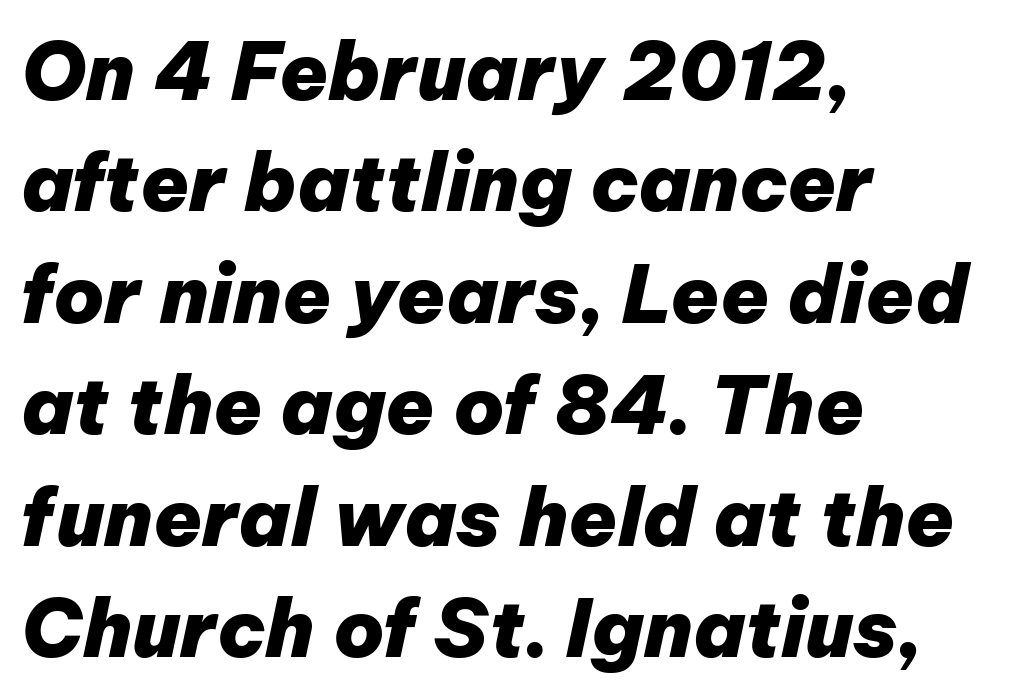
Successive baselines arrive at the customary interval. Plenty of ink on the page — the face is bold. The passage shown has conventional tracking throughout. Each letter keeps its own natural width here, so spacing adapts to shape. The lettering tilts uniformly, giving the passage an italic look. This sample is left-justified, so line endings fall wherever the words run out.
